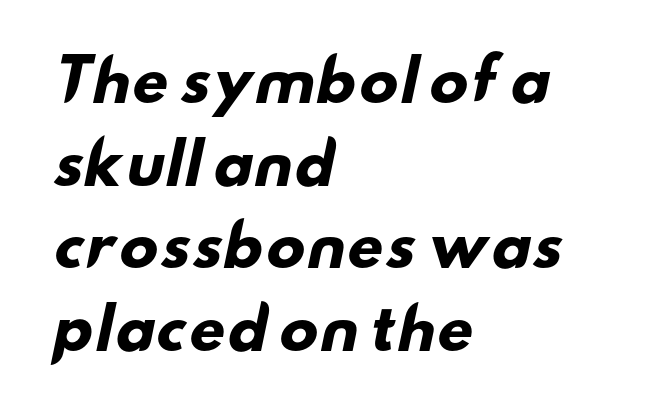
Chunky letters — that's bold for sure. Type style note: lacks serifs. This block has exactly the height ordinary leading produces. These lines are rendered in a variable-pitch font. Tracking value appears to be zero — textbook default spacing.
